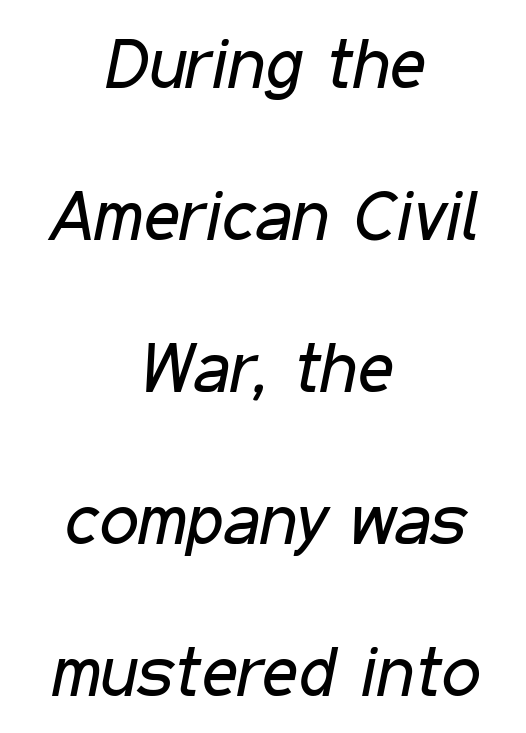
{"italic": "yes", "lean": "right", "slant_degrees": 11, "bold": "no", "weight": "regular", "width": "condensed", "stroke_contrast": "low", "x_height": "medium", "monospaced": "no", "underline": "no", "align": "center", "line_spacing": "loose", "line_spacing_ratio": 2.17, "letter_spacing": "normal", "letter_spacing_em": 0.0, "glyph_px": 70}
